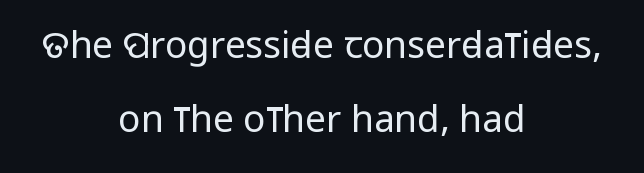
The image shows 37 px regular-weight, condensed sans-serif type, upright; set centered, loose line spacing (2.01x), normal letter spacing, not underlined; low stroke contrast and a large x-height.
